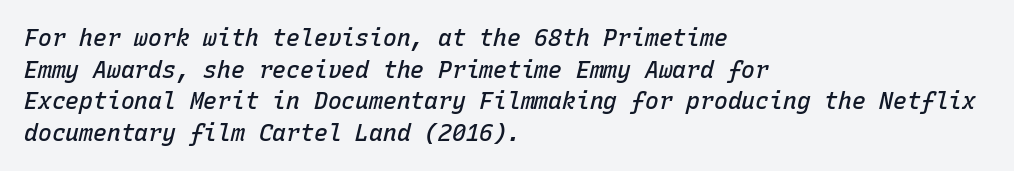
Q: Is the text bold? A: Semi-bold.
Q: Is the text italic (slanted)? A: Yes, it leans right by about 15 degrees.
Q: Is the text underlined? A: No.
Q: How is the paragraph aligned? A: Left-aligned.
Q: Is the spacing between letters normal or unusually wide? A: Normal.
Q: Is the spacing between lines tight, normal or loose? A: Normal.
